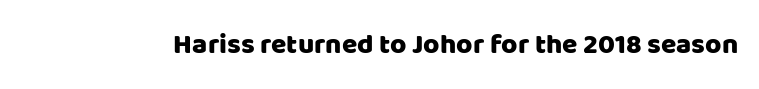
{"serif": "no", "italic": "no", "width": "normal", "stroke_contrast": "low", "x_height": "large", "monospaced": "no", "underline": "no", "letter_spacing": "normal", "letter_spacing_em": 0.0, "glyph_px": 28}
